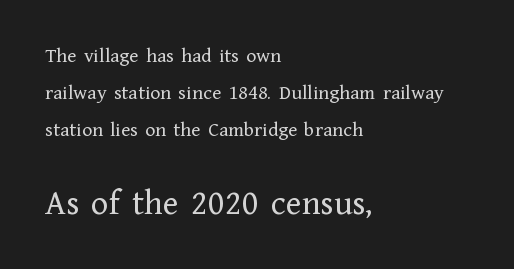
The image shows 36 px regular-weight serif type, upright; set left-aligned, line spacing 1.76x, normal letter spacing, not underlined; the second (bottom) block is 1.71x larger; low stroke contrast and a medium x-height.
